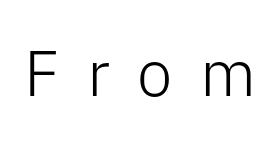
{"serif": "no", "italic": "no", "bold": "no", "weight": "light", "width": "normal", "stroke_contrast": "low", "x_height": "medium", "monospaced": "no", "underline": "no", "letter_spacing": "wide", "letter_spacing_em": 0.43, "glyph_px": 64}
